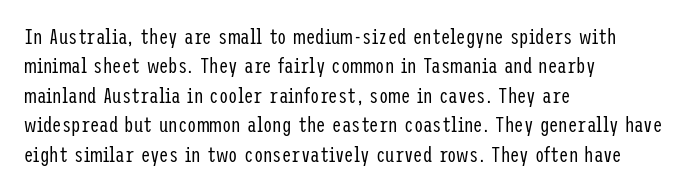
A clean baseline with only descenders dipping below it. If you drew a line through each stem, it would be perfectly vertical. Honestly, the row spacing looks completely unremarkable. Is this a heavy cut? Hardly; it is regular or lighter.
